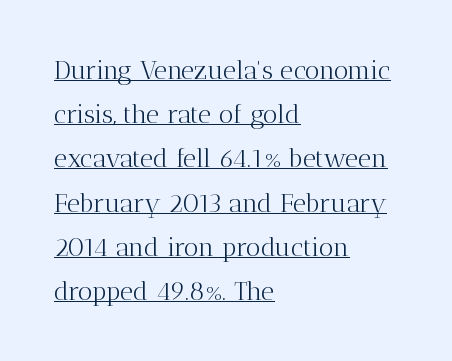
{"italic": "no", "bold": "no", "underline": "yes", "align": "left", "line_spacing": "normal", "line_spacing_ratio": 1.7, "letter_spacing": "normal", "letter_spacing_em": 0.0, "glyph_px": 26}
